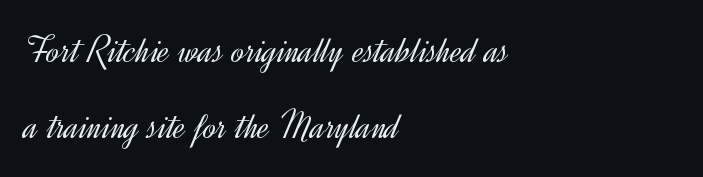
{"serif": "no", "bold": "no", "weight": "light", "width": "normal", "x_height": "small", "monospaced": "no", "underline": "no", "align": "left", "line_spacing": "loose", "line_spacing_ratio": 1.94, "letter_spacing": "normal", "letter_spacing_em": 0.0, "glyph_px": 39}
